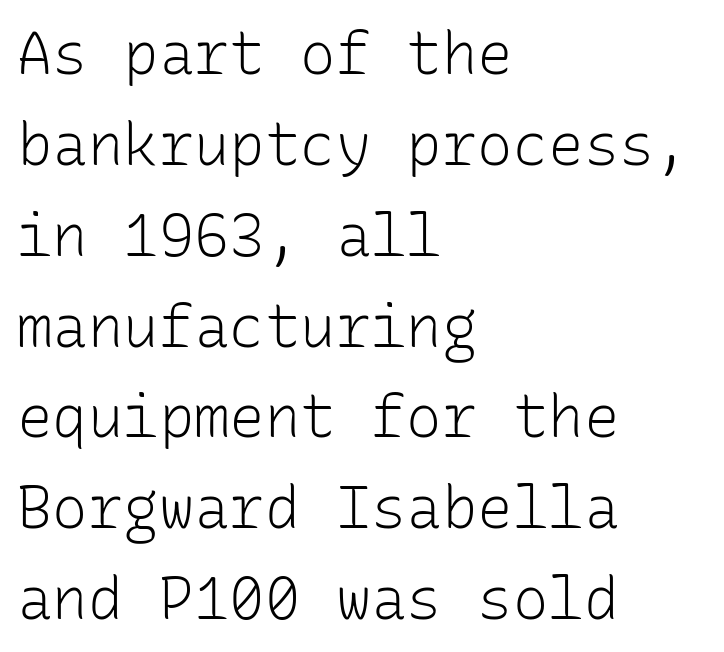
{"serif": "no", "italic": "no", "bold": "no", "weight": "light", "width": "normal", "stroke_contrast": "low", "x_height": "medium", "monospaced": "yes", "underline": "no", "align": "left", "line_spacing": "normal", "line_spacing_ratio": 1.54, "letter_spacing": "normal", "letter_spacing_em": 0.0, "glyph_px": 59}
